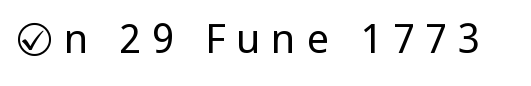
{"serif": "no", "italic": "no", "bold": "no", "weight": "regular", "width": "condensed", "stroke_contrast": "low", "x_height": "large", "monospaced": "no", "underline": "no", "letter_spacing": "wide", "letter_spacing_em": 0.26, "glyph_px": 40}
